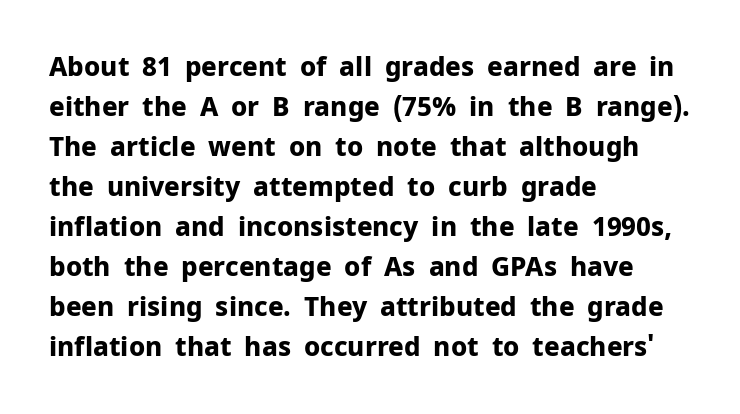
{"italic": "no", "bold": "yes", "underline": "no", "align": "left", "line_spacing": "normal", "line_spacing_ratio": 1.54, "letter_spacing": "normal", "letter_spacing_em": 0.0, "glyph_px": 26}
